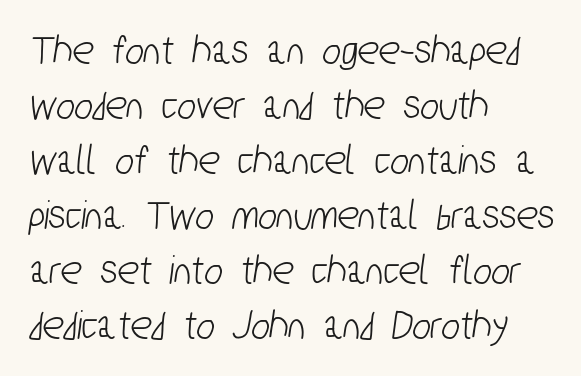
In terms of letterspacing, this is plain default setting. Do the characters align in a grid? No, the font is proportional. Decoration check: the copy has no underline. Rows of type keep a routine distance in the vertical direction. One-word summary of the alignment: left.
